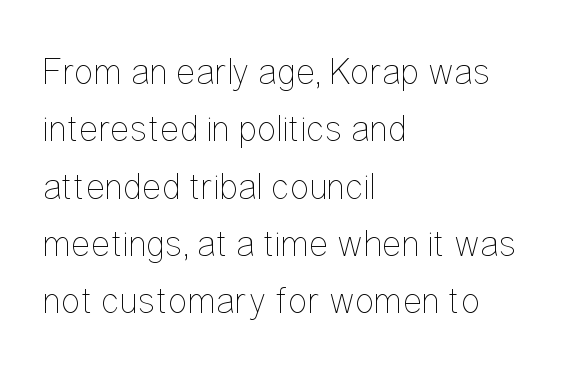
Q: Is the text bold? A: No.
Q: Is the text italic (slanted)? A: No, it is upright.
Q: Is the text underlined? A: No.
Q: How is the paragraph aligned? A: Left-aligned.
Q: Is the spacing between letters normal or unusually wide? A: Normal.
Q: Is the spacing between lines tight, normal or loose? A: Normal.
Q: Width (condensed, normal, or wide)? A: Condensed.
Q: Stroke contrast? A: Low.
Q: x-height? A: Medium.
Q: Monospaced? A: No.
